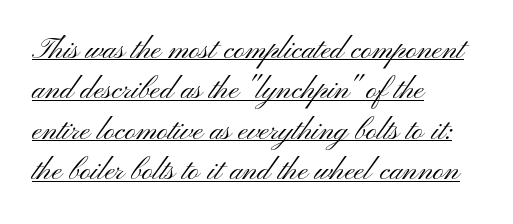
{"serif": "no", "bold": "no", "weight": "light", "width": "wide", "stroke_contrast": "medium", "x_height": "small", "monospaced": "no", "underline": "yes", "align": "left", "line_spacing": "normal", "line_spacing_ratio": 1.35, "letter_spacing": "normal", "letter_spacing_em": 0.0, "glyph_px": 30}
